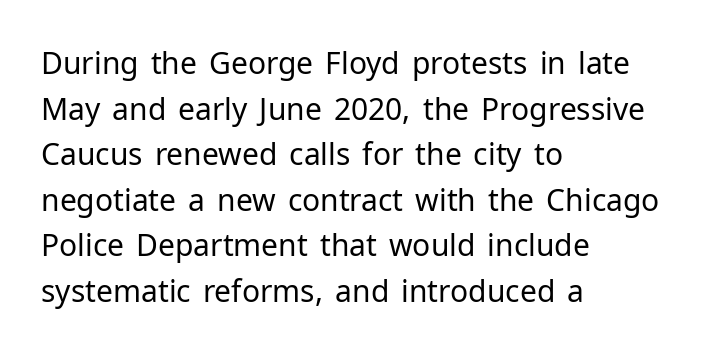
Character widths vary here, with narrow letters taking less room than wide ones. Check where the strokes stop: nothing finishes them off — pure sans. The type is set solid horizontally, with unmodified tracking. The font's upright variant was chosen for this text. Words float on clear page, feet unadorned.
